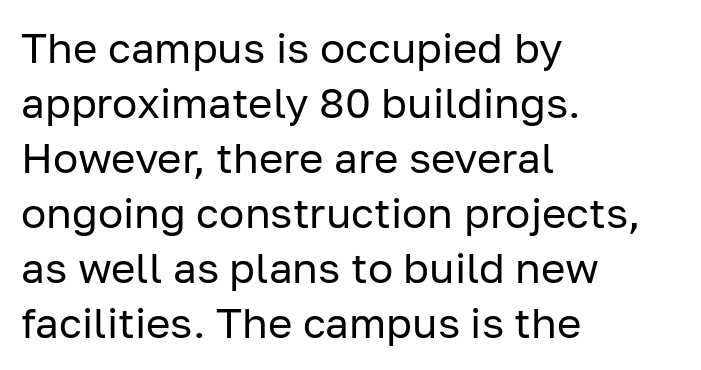
Is the stroke heavy? The answer is a plain regular-or-lighter. The font's upright variant was chosen for this text. If you drew a ruler down the left edge, every line would touch it. The rendering uses natural spacing where letterforms have individual widths. Normally led — the rows are evenly, conventionally spaced.
